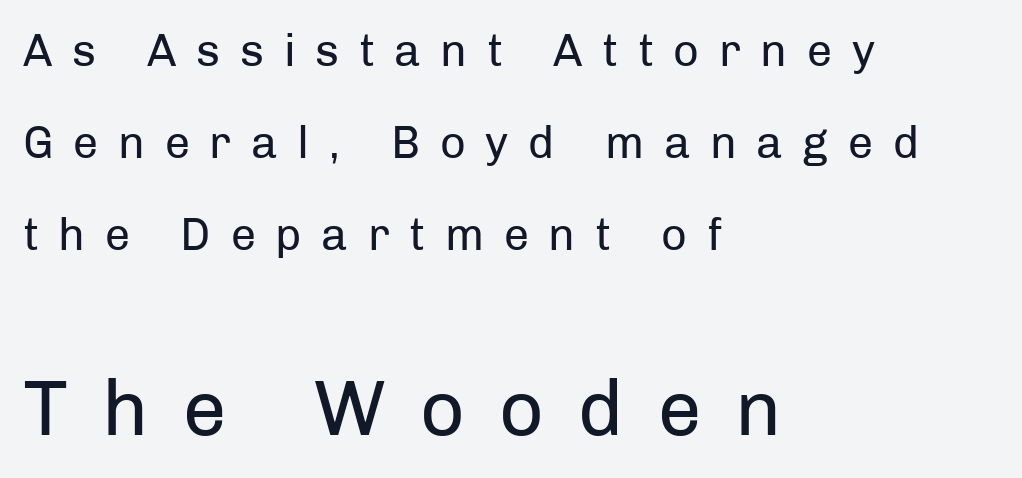
Q: Is the text bold? A: No.
Q: Is the text italic (slanted)? A: No, it is upright.
Q: Is the typeface a serif or a sans-serif typeface? A: Sans-serif.
Q: Is the text underlined? A: No.
Q: How is the paragraph aligned? A: Left-aligned.
Q: Is the spacing between letters normal or unusually wide? A: Unusually wide.
Q: Is the spacing between lines tight, normal or loose? A: Loose.
Q: Which block of text is set in a larger size, the first (top) or the second (bottom)? A: The second (bottom) one.
Q: Width (condensed, normal, or wide)? A: Normal.
Q: Stroke contrast? A: Low.
Q: x-height? A: Medium.
Q: Monospaced? A: No.
